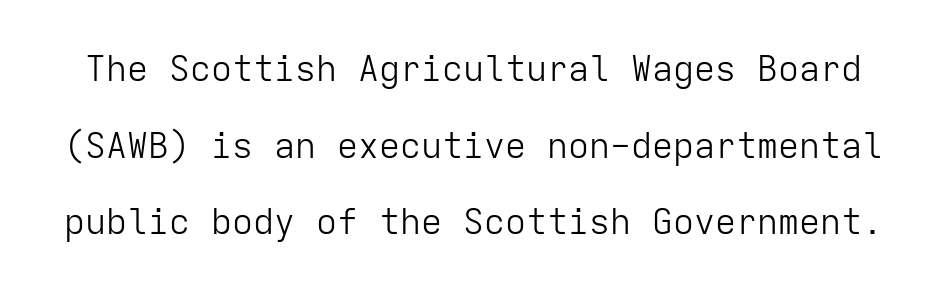
Vertical stems look standard width or narrower in stroke. Rows of type keep a wide berth in the vertical direction. Descender tails drop into unmarked territory. Nothing sits at the stroke ends, so this counts as sans-serif. Nope, not italic — everything's standing straight. Spacing between characters is what you'd get straight out of the box.
